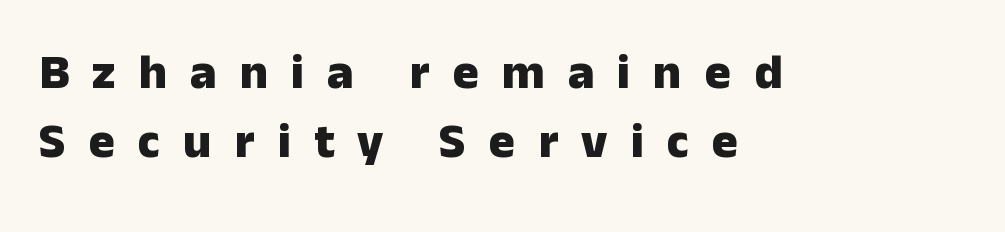
Q: Is the text bold? A: Yes.
Q: Is the text italic (slanted)? A: No, it is upright.
Q: Is the typeface a serif or a sans-serif typeface? A: Sans-serif.
Q: Is the text underlined? A: No.
Q: How is the paragraph aligned? A: Left-aligned.
Q: Is the spacing between letters normal or unusually wide? A: Unusually wide.
Q: Is the spacing between lines tight, normal or loose? A: Normal.
Q: Width (condensed, normal, or wide)? A: Normal.
Q: Stroke contrast? A: Low.
Q: x-height? A: Medium.
Q: Monospaced? A: No.
